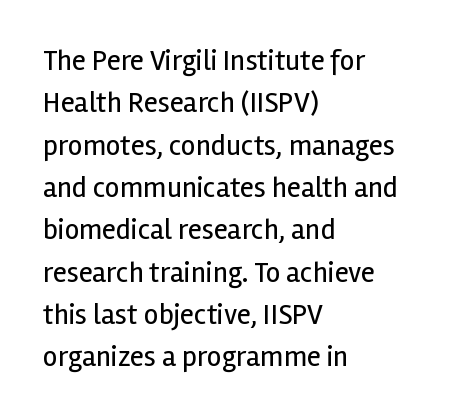
Q: Is the text bold? A: No.
Q: Is the text italic (slanted)? A: No, it is upright.
Q: Is the typeface a serif or a sans-serif typeface? A: Sans-serif.
Q: Is the text underlined? A: No.
Q: How is the paragraph aligned? A: Left-aligned.
Q: Is the spacing between letters normal or unusually wide? A: Normal.
Q: Is the spacing between lines tight, normal or loose? A: Normal.
Q: Width (condensed, normal, or wide)? A: Normal.
Q: x-height? A: Medium.
Q: Monospaced? A: No.
